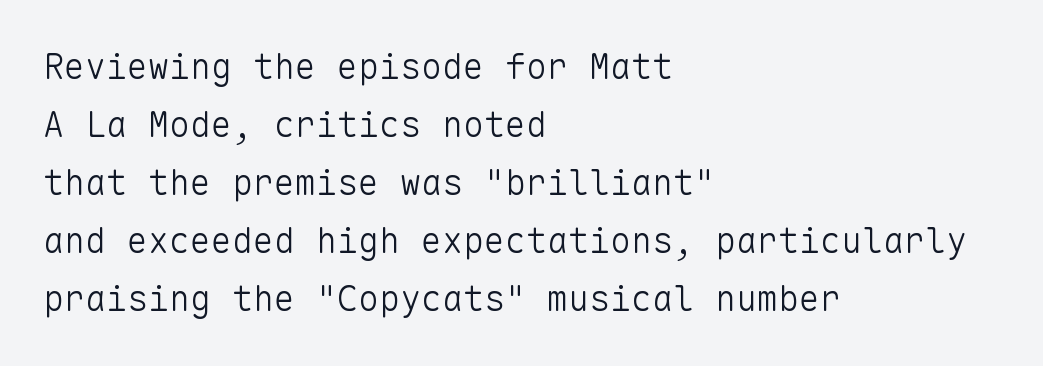
Designer's note — italics off, roman on. A quiet, ordinary-to-light weight characterises the typeface. The setting favours the left margin, as ordinary paragraphs usually do. Every character here occupies the same horizontal width, giving the sample a typewriter-like rhythm. The line-height multiplier appears to be the usual default. Stroke terminals: plain, sans-serif.
